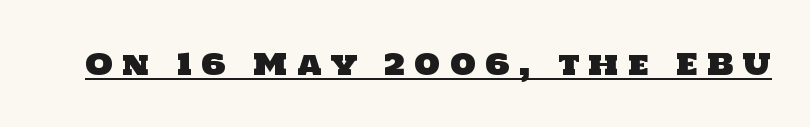
Q: Is the typeface a serif or a sans-serif typeface? A: Sans-serif.
Q: Is the text underlined? A: Yes.
Q: Is the spacing between letters normal or unusually wide? A: Unusually wide.
Q: Width (condensed, normal, or wide)? A: Normal.
Q: Stroke contrast? A: Low.
Q: x-height? A: Large.
Q: Monospaced? A: No.
